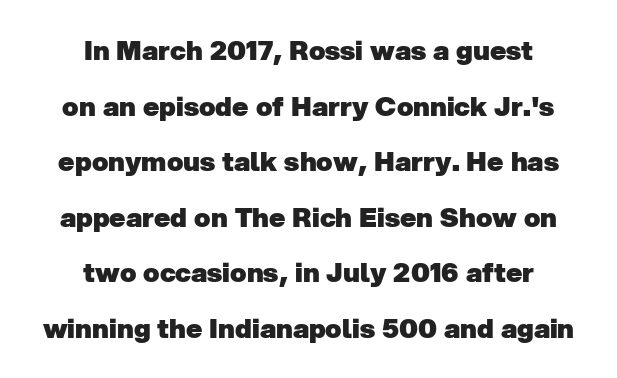
Q: Is the text bold? A: Yes.
Q: Is the text underlined? A: No.
Q: How is the paragraph aligned? A: Centered.
Q: Is the spacing between letters normal or unusually wide? A: Normal.
Q: Is the spacing between lines tight, normal or loose? A: Loose.
